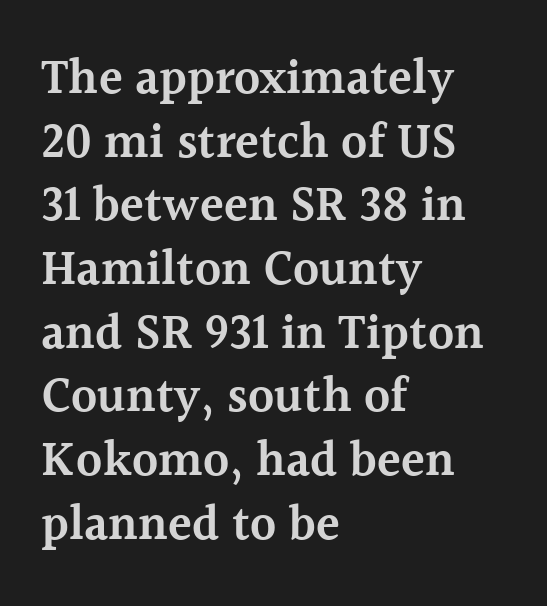
{"serif": "yes", "italic": "no", "bold": "semi", "weight": "semibold", "width": "normal", "x_height": "medium", "monospaced": "no", "underline": "no", "align": "left", "line_spacing": "normal", "line_spacing_ratio": 1.3, "letter_spacing": "normal", "letter_spacing_em": 0.0, "glyph_px": 49}
